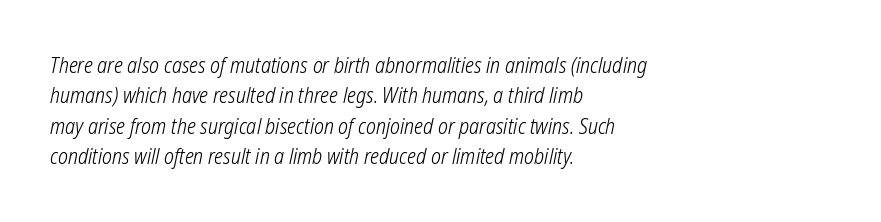
{"bold": "no", "underline": "no", "align": "left", "line_spacing": "normal", "line_spacing_ratio": 1.45, "letter_spacing": "normal", "letter_spacing_em": 0.0, "glyph_px": 21}
